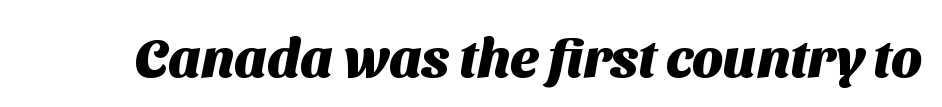
Q: Is the text bold? A: Yes.
Q: Is the typeface a serif or a sans-serif typeface? A: Sans-serif.
Q: Is the text underlined? A: No.
Q: Is the spacing between letters normal or unusually wide? A: Normal.
Q: Width (condensed, normal, or wide)? A: Normal.
Q: Stroke contrast? A: Medium.
Q: x-height? A: Medium.
Q: Monospaced? A: No.
